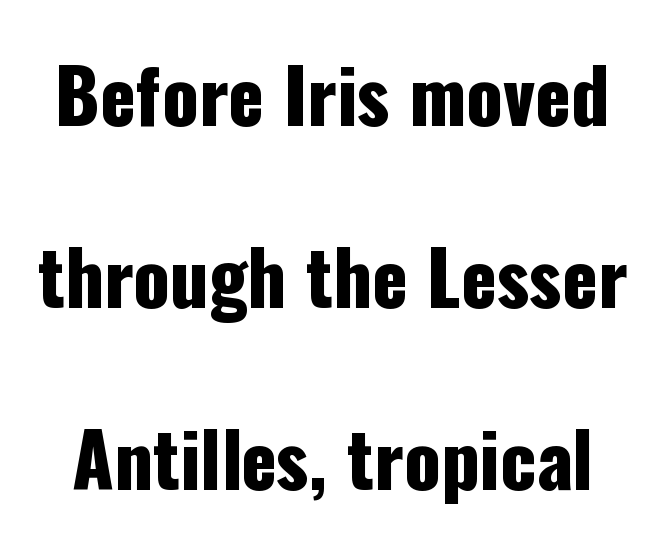
{"serif": "no", "italic": "no", "width": "condensed", "stroke_contrast": "low", "x_height": "medium", "monospaced": "no", "underline": "no", "line_spacing": "loose", "line_spacing_ratio": 2.46, "letter_spacing": "normal", "letter_spacing_em": 0.0, "glyph_px": 74}
